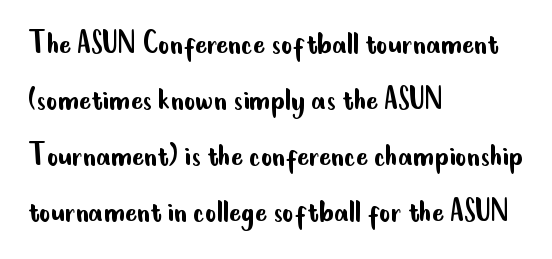
The image shows 35 px regular-weight, condensed sans-serif type, upright; set left-aligned, normal line spacing (1.6x), normal letter spacing, not underlined; low stroke contrast and a small x-height.
